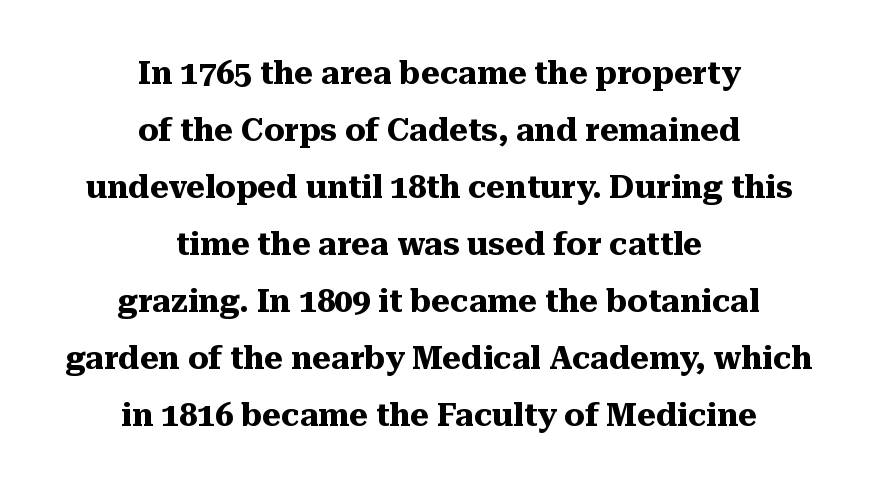
{"serif": "yes", "italic": "no", "bold": "yes", "weight": "heavy", "width": "normal", "stroke_contrast": "medium", "x_height": "medium", "monospaced": "no", "underline": "no", "align": "center", "line_spacing_ratio": 1.78, "letter_spacing": "normal", "letter_spacing_em": 0.0, "glyph_px": 32}
